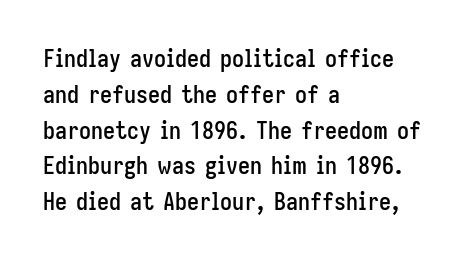
Q: Is the text italic (slanted)? A: No, it is upright.
Q: Is the text underlined? A: No.
Q: How is the paragraph aligned? A: Left-aligned.
Q: Is the spacing between letters normal or unusually wide? A: Normal.
Q: Is the spacing between lines tight, normal or loose? A: Normal.
